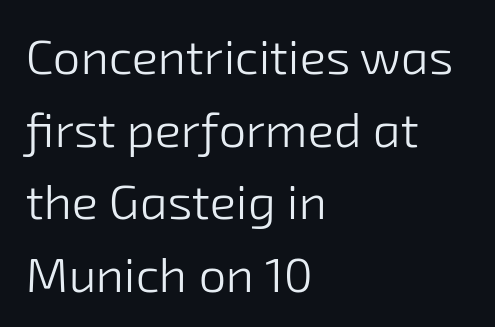
The image shows 49 px light sans-serif type; set left-aligned, normal line spacing (1.48x), normal letter spacing, not underlined; low stroke contrast and a medium x-height.
